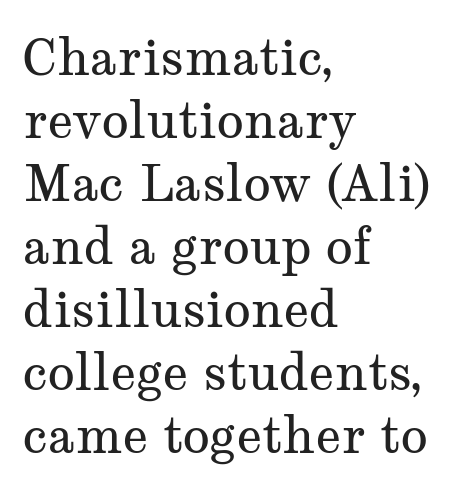
The font is comparable to plain body text, perhaps lighter. Reading down the block, your eye returns to a fixed left position each line. The rows are spaced the way most documents space them. Think of a printed novel: that variable character pitch is what you see here.
